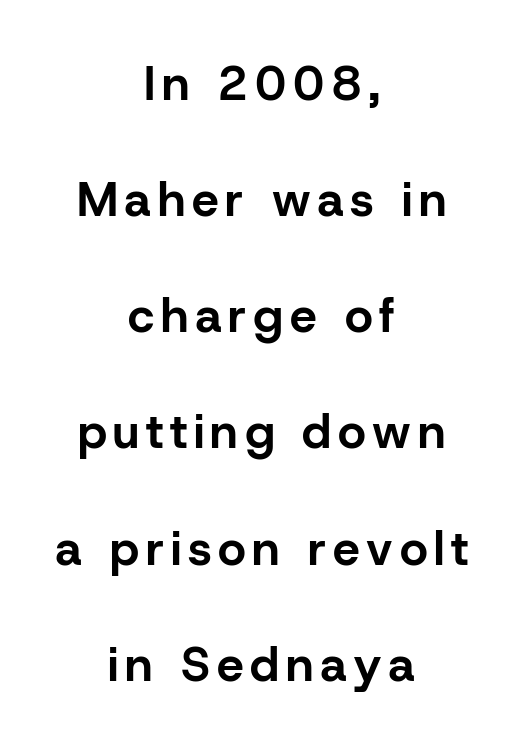
{"serif": "no", "italic": "no", "bold": "yes", "weight": "bold", "width": "normal", "stroke_contrast": "low", "x_height": "medium", "monospaced": "no", "underline": "no", "align": "center", "line_spacing": "loose", "line_spacing_ratio": 2.42, "glyph_px": 48}
